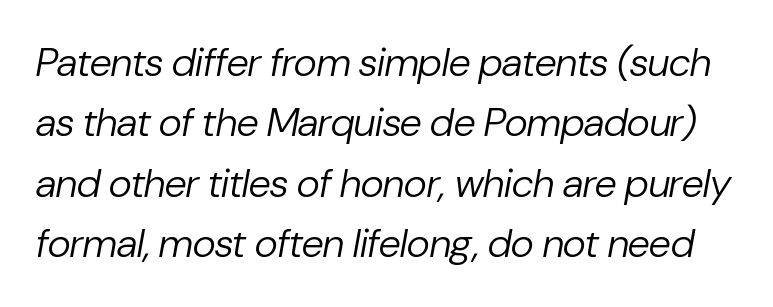
Varying glyph widths throughout — classic text-font behaviour. Students, note that the glyphs here touch the page at normal intervals. Bold? No — there's no thickening of the strokes. Quick note: underline off.
